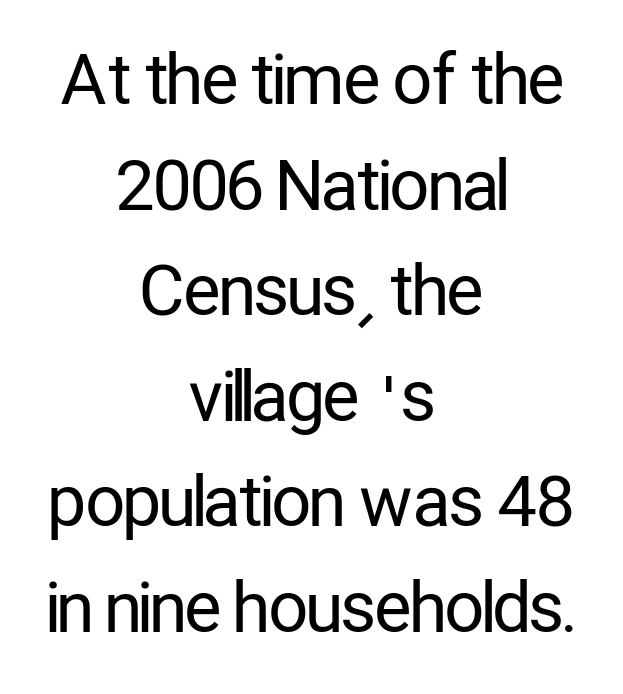
Q: Is the text bold? A: No.
Q: Is the text italic (slanted)? A: No, it is upright.
Q: Is the typeface a serif or a sans-serif typeface? A: Sans-serif.
Q: Is the text underlined? A: No.
Q: How is the paragraph aligned? A: Centered.
Q: Is the spacing between letters normal or unusually wide? A: Normal.
Q: Is the spacing between lines tight, normal or loose? A: Normal.
Q: Width (condensed, normal, or wide)? A: Condensed.
Q: Stroke contrast? A: Low.
Q: x-height? A: Medium.
Q: Monospaced? A: No.
